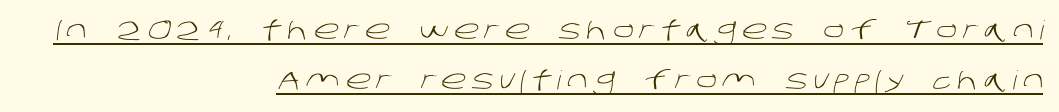
Q: Is the text bold? A: No.
Q: Is the text underlined? A: Yes.
Q: How is the paragraph aligned? A: Right-aligned.
Q: Is the spacing between letters normal or unusually wide? A: Unusually wide.
Q: Is the spacing between lines tight, normal or loose? A: Loose.
